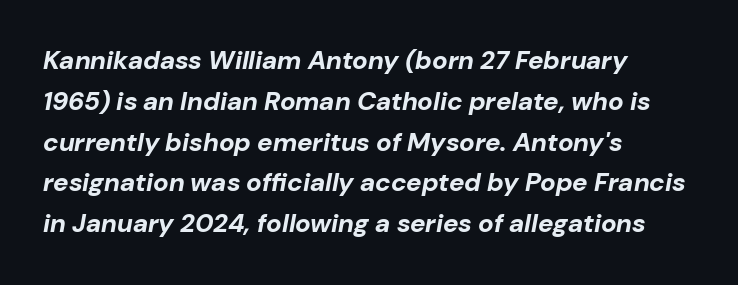
Q: Is the text bold? A: Yes.
Q: Is the text italic (slanted)? A: Yes, it leans right by about 10 degrees.
Q: Is the text underlined? A: No.
Q: How is the paragraph aligned? A: Left-aligned.
Q: Is the spacing between letters normal or unusually wide? A: Normal.
Q: Is the spacing between lines tight, normal or loose? A: Normal.
